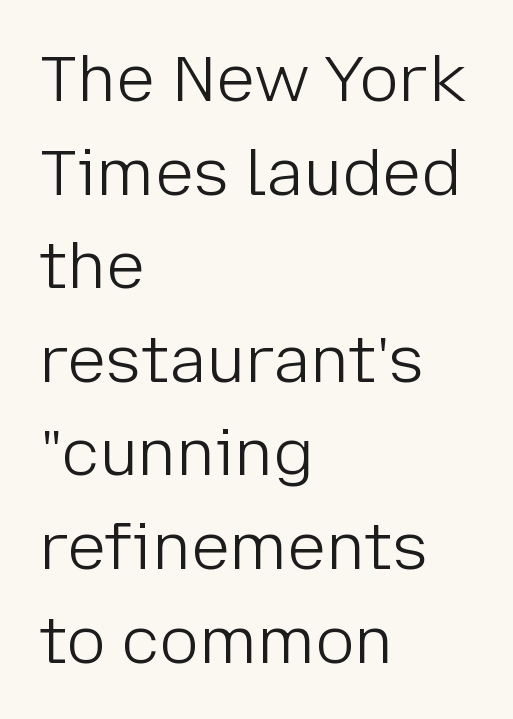
Weight: regular or lighter. The block of text has a typical density, with ordinary space between rows. Nobody touched the tracking dial on this one. A classic flush-left, rag-right setting is used for this passage. The passage shown is typed in a proportional face where columns would drift.
